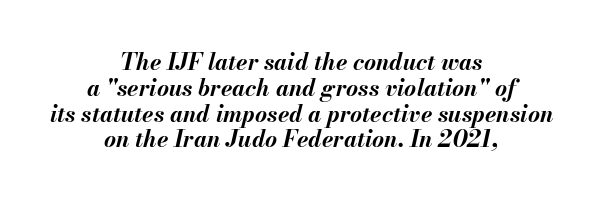
Q: Is the text bold? A: Yes.
Q: Is the text italic (slanted)? A: Yes, it leans right by about 13 degrees.
Q: Is the text underlined? A: No.
Q: How is the paragraph aligned? A: Centered.
Q: Is the spacing between letters normal or unusually wide? A: Normal.
Q: Is the spacing between lines tight, normal or loose? A: Tight.
